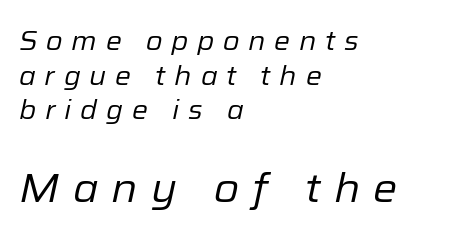
These lines sit exactly where default settings would place them. The specimen reads as italic at a glance. Is the block centered? No — it sits flush against the left margin. Short note: letters widely spaced. The specimen omits any rule beneath the text block's lines. The lower block of text is set noticeably larger than the block above it.
